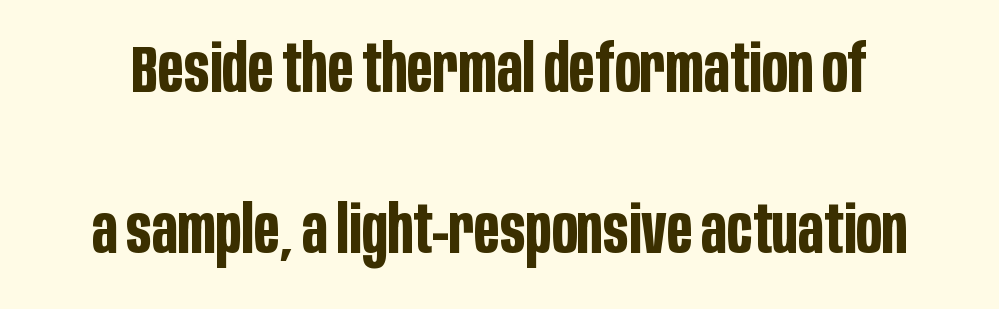
The image shows 66 px bold, condensed sans-serif type, upright; set loose line spacing (2.44x), normal letter spacing, not underlined; low stroke contrast and a large x-height.
